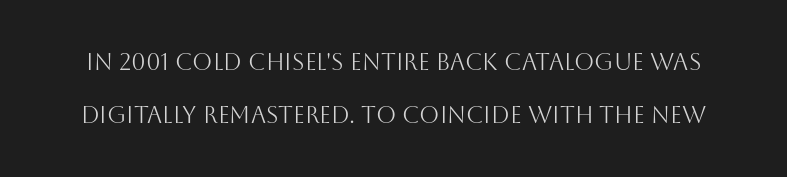
{"italic": "no", "bold": "no", "underline": "no", "line_spacing": "loose", "line_spacing_ratio": 2.3, "letter_spacing": "normal", "letter_spacing_em": 0.0, "glyph_px": 23}
